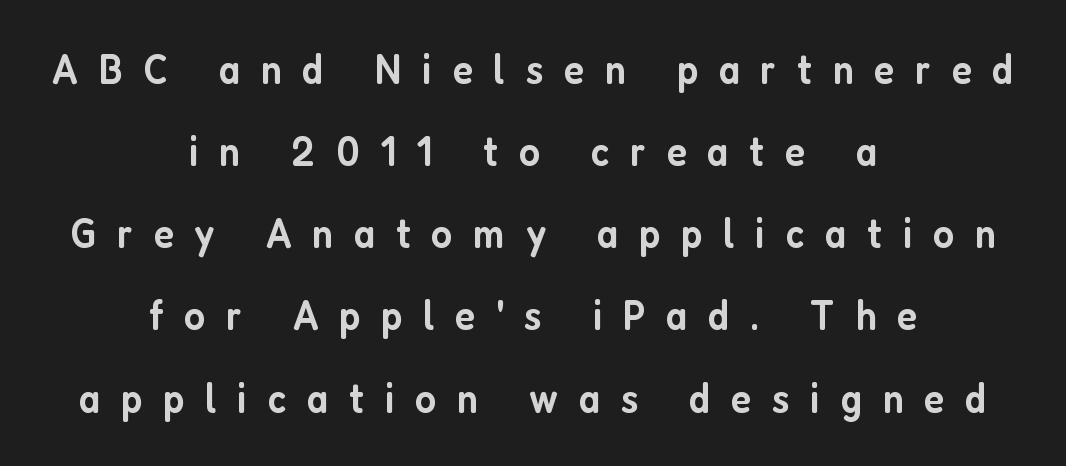
Q: Is the text bold? A: Semi-bold.
Q: Is the text italic (slanted)? A: No, it is upright.
Q: Is the typeface a serif or a sans-serif typeface? A: Sans-serif.
Q: Is the text underlined? A: No.
Q: How is the paragraph aligned? A: Centered.
Q: Is the spacing between letters normal or unusually wide? A: Unusually wide.
Q: Is the spacing between lines tight, normal or loose? A: Loose.
Q: Width (condensed, normal, or wide)? A: Condensed.
Q: Stroke contrast? A: Low.
Q: x-height? A: Medium.
Q: Monospaced? A: No.
